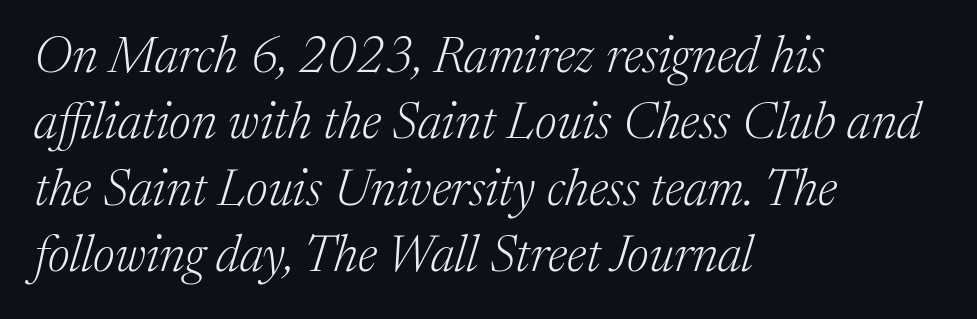
Italic? Definitely — the glyphs are oblique. Words appear dense and cohesive because spacing is normal. The letters carry serifs — small finishing strokes at the ends of their stems. These glyphs show unthickened strokes, regular width or finer. The space between consecutive lines is moderate. Only glyphs here, with clear space below each row.
